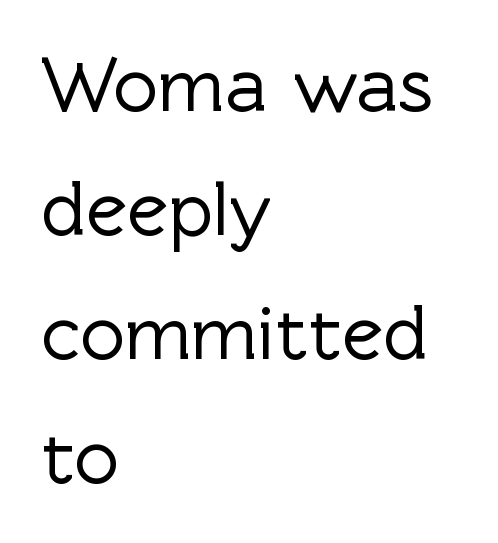
The image shows 78 px sans-serif type, upright; set left-aligned, normal line spacing (1.59x), normal letter spacing, not underlined; a medium x-height.
